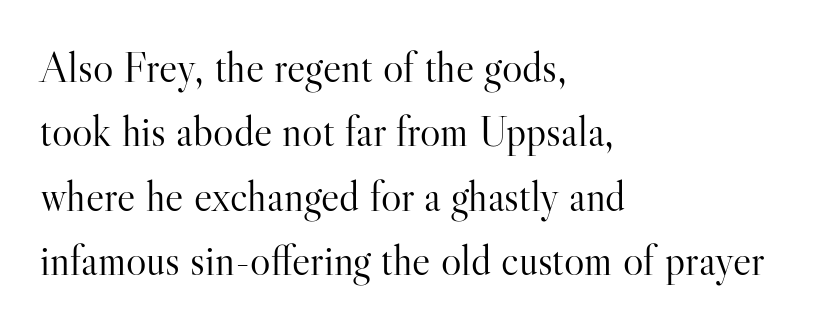
{"serif": "yes", "italic": "no", "bold": "no", "weight": "light", "width": "normal", "stroke_contrast": "high", "x_height": "small", "monospaced": "no", "underline": "no", "align": "left", "line_spacing": "normal", "line_spacing_ratio": 1.5, "letter_spacing": "normal", "letter_spacing_em": 0.0, "glyph_px": 43}
